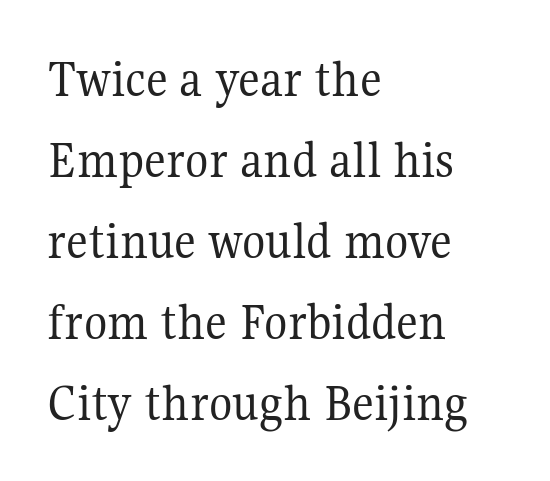
Q: Is the text bold? A: No.
Q: Is the text italic (slanted)? A: No, it is upright.
Q: Is the typeface a serif or a sans-serif typeface? A: Serif.
Q: Is the text underlined? A: No.
Q: How is the paragraph aligned? A: Left-aligned.
Q: Is the spacing between letters normal or unusually wide? A: Normal.
Q: Is the spacing between lines tight, normal or loose? A: Normal.
Q: Width (condensed, normal, or wide)? A: Normal.
Q: Stroke contrast? A: Medium.
Q: x-height? A: Medium.
Q: Monospaced? A: No.
